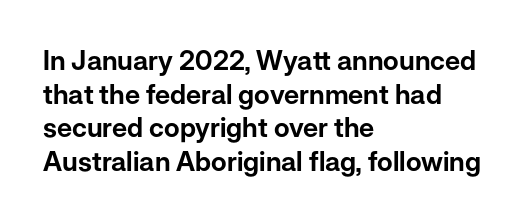
{"italic": "no", "underline": "no", "align": "left", "line_spacing": "normal", "line_spacing_ratio": 1.25, "letter_spacing": "normal", "letter_spacing_em": 0.0, "glyph_px": 27}
